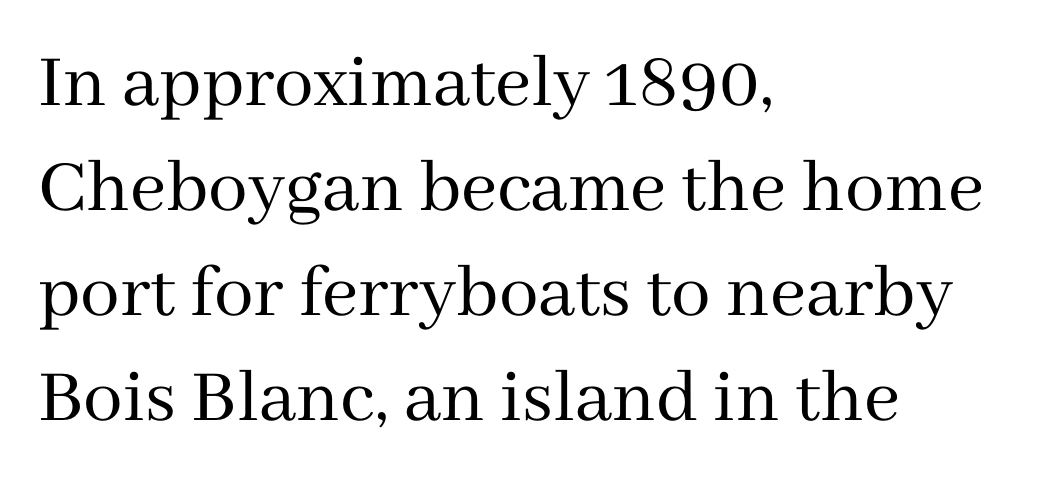
{"serif": "yes", "italic": "no", "bold": "no", "weight": "regular", "width": "normal", "stroke_contrast": "medium", "x_height": "medium", "monospaced": "no", "underline": "no", "align": "left", "line_spacing": "normal", "line_spacing_ratio": 1.33, "letter_spacing": "normal", "letter_spacing_em": 0.0, "glyph_px": 79}
